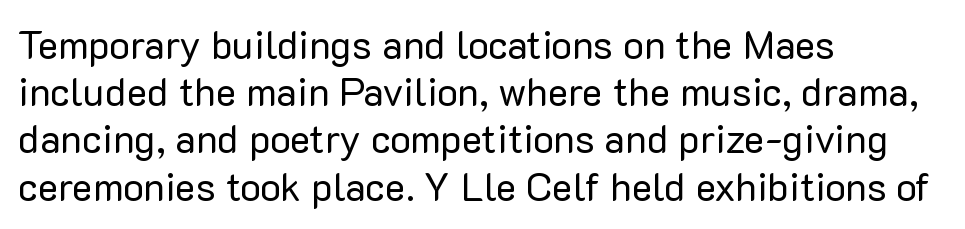
{"serif": "no", "italic": "no", "bold": "no", "weight": "regular", "width": "normal", "stroke_contrast": "low", "x_height": "medium", "monospaced": "no", "underline": "no", "align": "left", "line_spacing_ratio": 1.21, "letter_spacing": "normal", "letter_spacing_em": 0.0, "glyph_px": 39}
